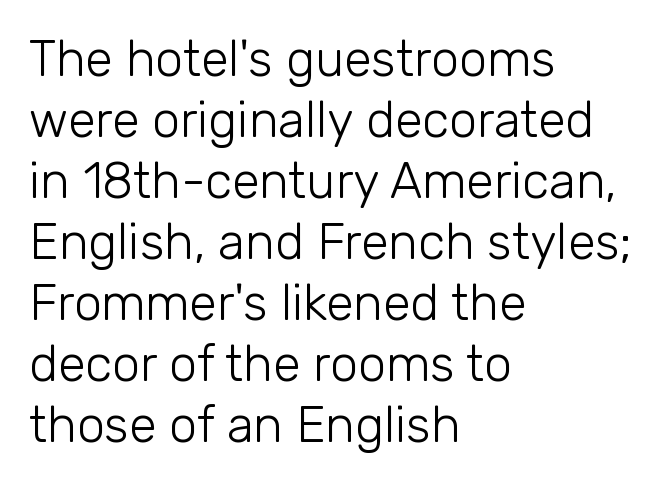
{"serif": "no", "italic": "no", "bold": "no", "weight": "light", "width": "normal", "stroke_contrast": "low", "x_height": "medium", "monospaced": "no", "underline": "no", "align": "left", "line_spacing_ratio": 1.22, "letter_spacing": "normal", "letter_spacing_em": 0.0, "glyph_px": 50}
